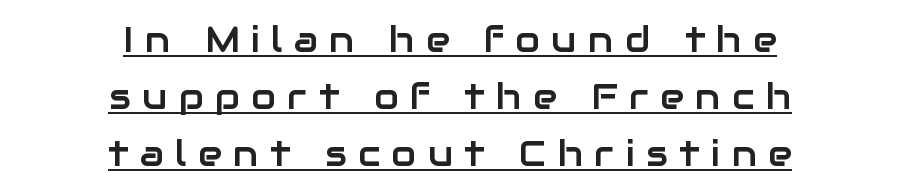
The image shows 36 px sans-serif type, upright; set centered, normal line spacing (1.58x), unusually wide letter spacing (+0.32 em), underlined; low stroke contrast and a medium x-height.
